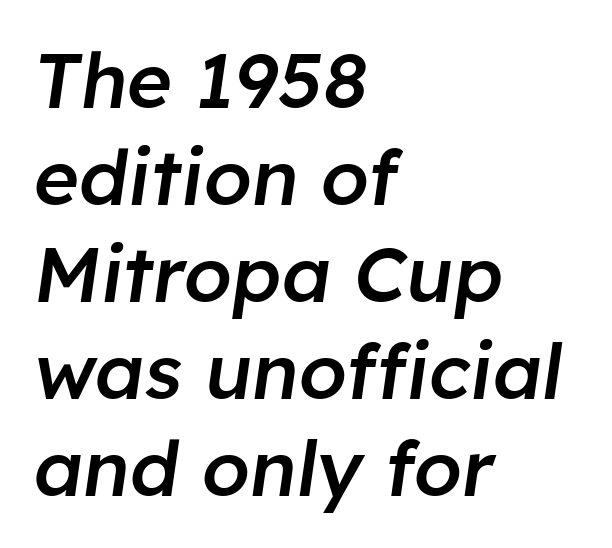
Compared with a centered layout, this one pins lines to the left instead. The vertical gap from one line to the next is medium. What stands out about the letter spacing? Nothing — it is the standard amount. The strip under each line holds only bare page. This sample has the flowing, uneven cadence of proportional lettering. Would a proofreader flag this as italicized? Yes.
